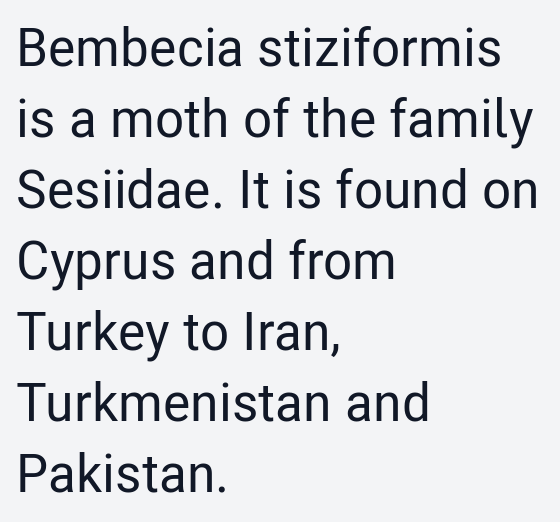
Q: Is the text italic (slanted)? A: No, it is upright.
Q: Is the typeface a serif or a sans-serif typeface? A: Sans-serif.
Q: Is the text underlined? A: No.
Q: How is the paragraph aligned? A: Left-aligned.
Q: Is the spacing between letters normal or unusually wide? A: Normal.
Q: Is the spacing between lines tight, normal or loose? A: Normal.
Q: Width (condensed, normal, or wide)? A: Condensed.
Q: Stroke contrast? A: Low.
Q: x-height? A: Medium.
Q: Monospaced? A: No.
